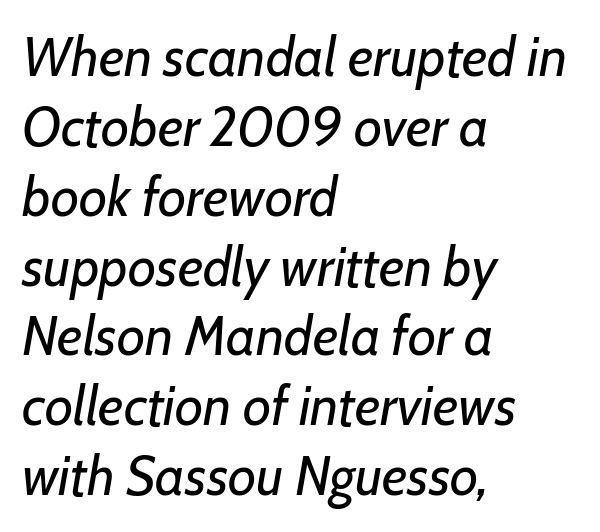
The strip under each line holds only bare page. Looks like regular typesetting: each glyph gets only the width it needs. Notice how the passage keeps a crisp vertical edge on the left only. Each new line begins a customary step beneath the previous one. Unbolded letterforms with no extra heft. Slant detected: the letters are inclined.
